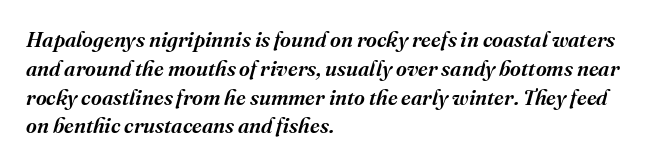
{"italic": "yes", "lean": "right", "slant_degrees": 16, "bold": "semi", "underline": "no", "align": "left", "line_spacing": "normal", "line_spacing_ratio": 1.37, "letter_spacing": "normal", "letter_spacing_em": 0.0, "glyph_px": 21}
